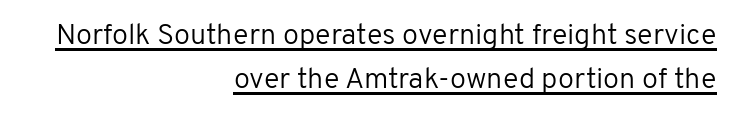
Q: Is the text bold? A: No.
Q: Is the text italic (slanted)? A: No, it is upright.
Q: Is the typeface a serif or a sans-serif typeface? A: Sans-serif.
Q: Is the text underlined? A: Yes.
Q: How is the paragraph aligned? A: Right-aligned.
Q: Is the spacing between letters normal or unusually wide? A: Normal.
Q: Is the spacing between lines tight, normal or loose? A: Normal.
Q: Width (condensed, normal, or wide)? A: Normal.
Q: Stroke contrast? A: Low.
Q: x-height? A: Medium.
Q: Monospaced? A: No.
